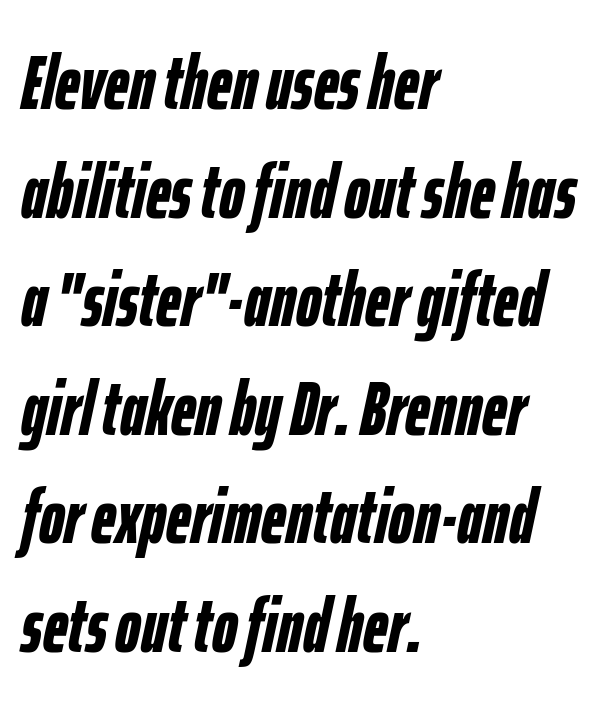
The image shows 77 px semibold, condensed type, italic (leaning right); set left-aligned, normal line spacing (1.41x), normal letter spacing, not underlined; low stroke contrast and a medium x-height.
